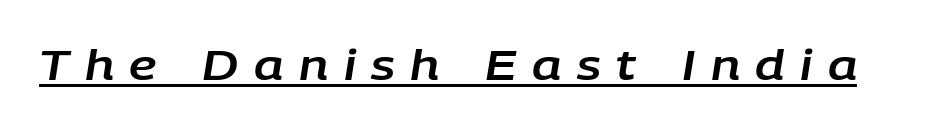
Q: Is the text italic (slanted)? A: Yes, it leans right by about 9 degrees.
Q: Is the text underlined? A: Yes.
Q: Is the spacing between letters normal or unusually wide? A: Unusually wide.
Q: Width (condensed, normal, or wide)? A: Normal.
Q: Stroke contrast? A: Low.
Q: x-height? A: Large.
Q: Monospaced? A: No.
